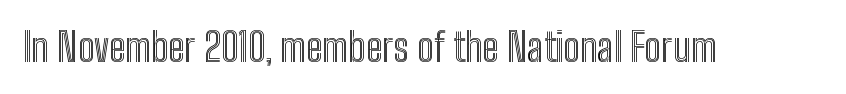
The image shows 39 px condensed type, upright; set normal letter spacing, not underlined; a medium x-height.
